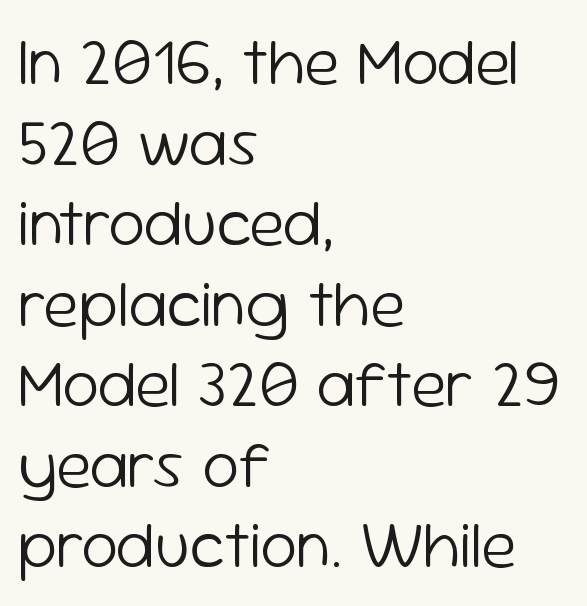
Q: Is the text bold? A: No.
Q: Is the text italic (slanted)? A: No, it is upright.
Q: Is the typeface a serif or a sans-serif typeface? A: Sans-serif.
Q: Is the text underlined? A: No.
Q: How is the paragraph aligned? A: Left-aligned.
Q: Is the spacing between letters normal or unusually wide? A: Normal.
Q: Width (condensed, normal, or wide)? A: Normal.
Q: Stroke contrast? A: Low.
Q: x-height? A: Medium.
Q: Monospaced? A: No.
